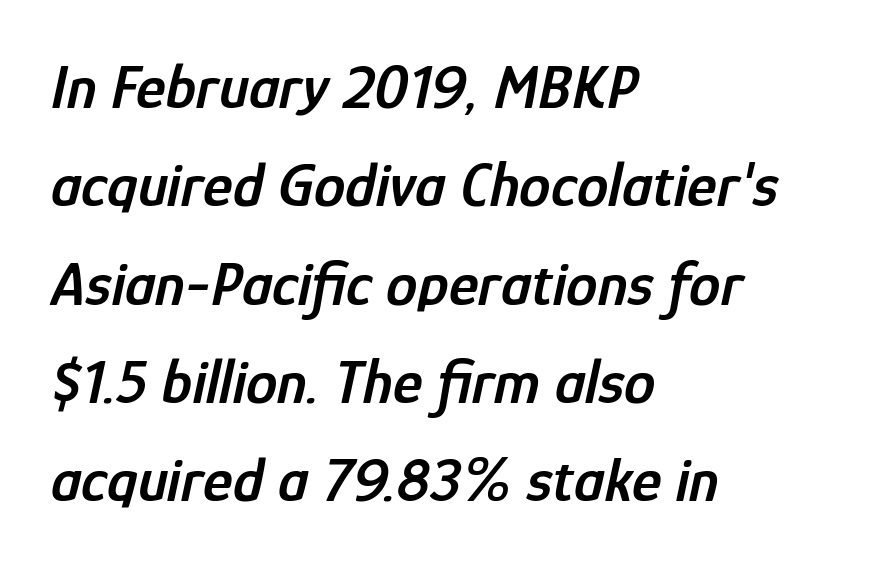
{"italic": "yes", "lean": "right", "slant_degrees": 12, "bold": "semi", "weight": "semibold", "width": "condensed", "stroke_contrast": "low", "x_height": "medium", "monospaced": "no", "underline": "no", "align": "left", "line_spacing": "normal", "line_spacing_ratio": 1.56, "letter_spacing": "normal", "letter_spacing_em": 0.0, "glyph_px": 63}
